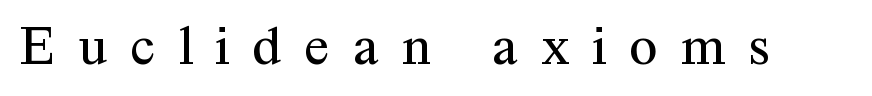
Q: Is the text bold? A: No.
Q: Is the text italic (slanted)? A: No, it is upright.
Q: Is the typeface a serif or a sans-serif typeface? A: Serif.
Q: Is the text underlined? A: No.
Q: Is the spacing between letters normal or unusually wide? A: Unusually wide.
Q: Width (condensed, normal, or wide)? A: Normal.
Q: Stroke contrast? A: Medium.
Q: x-height? A: Medium.
Q: Monospaced? A: No.
